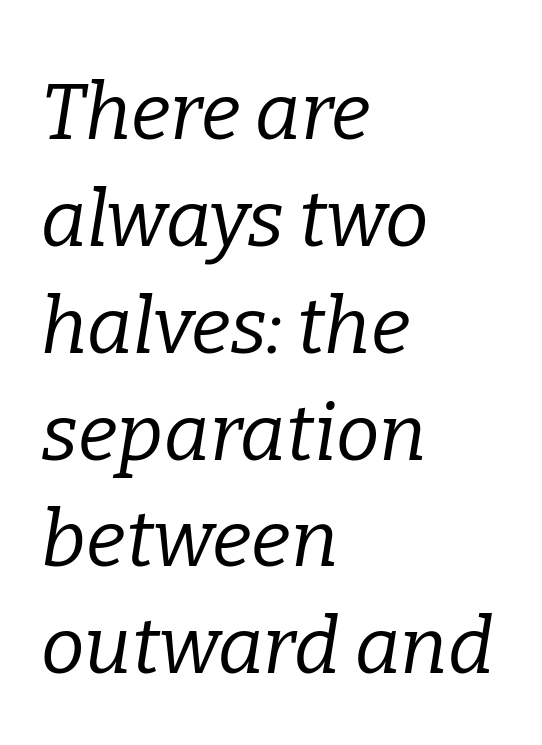
The image shows 78 px regular-weight serif type, italic (leaning right); set left-aligned, normal line spacing (1.37x), normal letter spacing, not underlined; low stroke contrast and a medium x-height.
